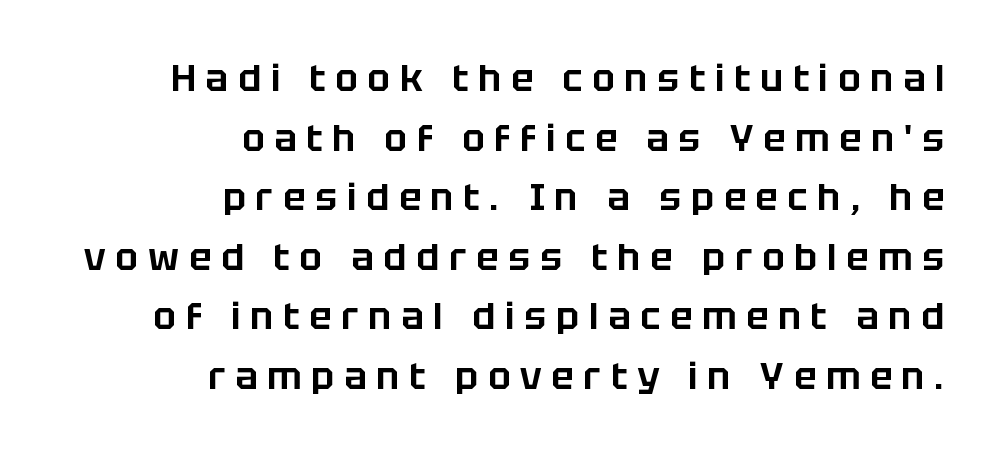
The font's upright variant was chosen for this text. Words appear elongated and porous because spacing is wide. These lines are rendered in a variable-pitch font. This rendering features lettering with no underline. The rag falls on the left side of this text block. A typesetter would call this leading conventional body-copy spacing.
